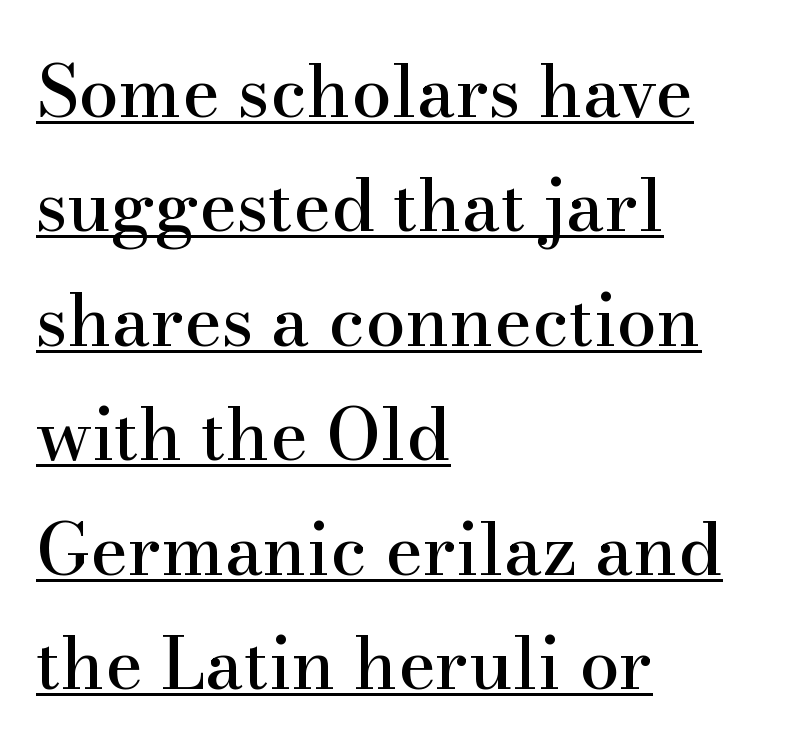
Q: Is the text italic (slanted)? A: No, it is upright.
Q: Is the typeface a serif or a sans-serif typeface? A: Serif.
Q: Is the text underlined? A: Yes.
Q: How is the paragraph aligned? A: Left-aligned.
Q: Is the spacing between letters normal or unusually wide? A: Normal.
Q: Is the spacing between lines tight, normal or loose? A: Normal.
Q: Width (condensed, normal, or wide)? A: Normal.
Q: Stroke contrast? A: High.
Q: x-height? A: Small.
Q: Monospaced? A: No.
